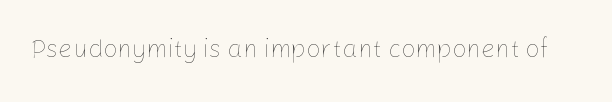
Q: Is the text bold? A: No.
Q: Is the text italic (slanted)? A: No, it is upright.
Q: Is the text underlined? A: No.
Q: Is the spacing between letters normal or unusually wide? A: Normal.
